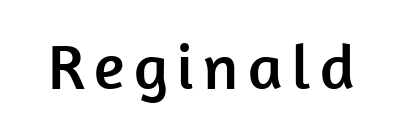
The image shows 64 px sans-serif type, upright; set not underlined; low stroke contrast and a medium x-height.
